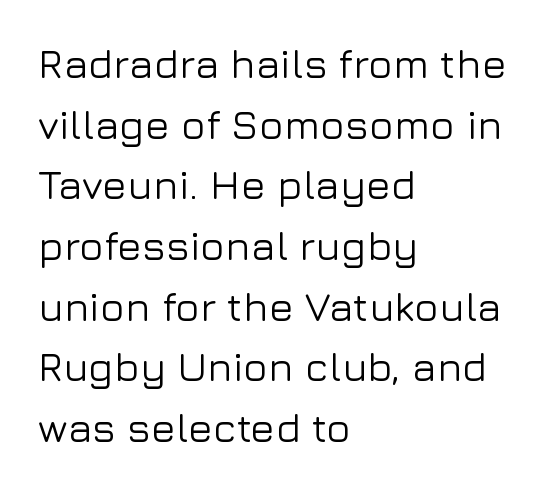
The image shows 41 px sans-serif type, upright; set left-aligned, normal line spacing (1.48x), normal letter spacing, not underlined; low stroke contrast and a medium x-height.
